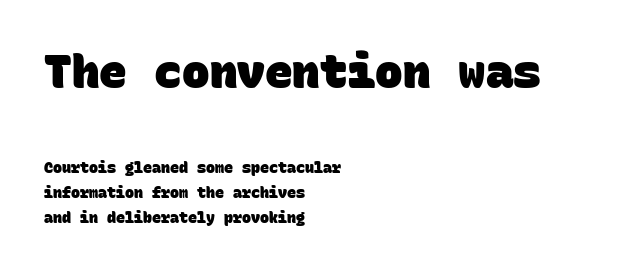
Q: Is the text bold? A: Yes.
Q: Is the typeface a serif or a sans-serif typeface? A: Sans-serif.
Q: Is the text underlined? A: No.
Q: How is the paragraph aligned? A: Left-aligned.
Q: Is the spacing between letters normal or unusually wide? A: Normal.
Q: Is the spacing between lines tight, normal or loose? A: Normal.
Q: Which block of text is set in a larger size, the first (top) or the second (bottom)? A: The first (top) one.
Q: Width (condensed, normal, or wide)? A: Normal.
Q: Stroke contrast? A: Low.
Q: x-height? A: Large.
Q: Monospaced? A: Yes.
